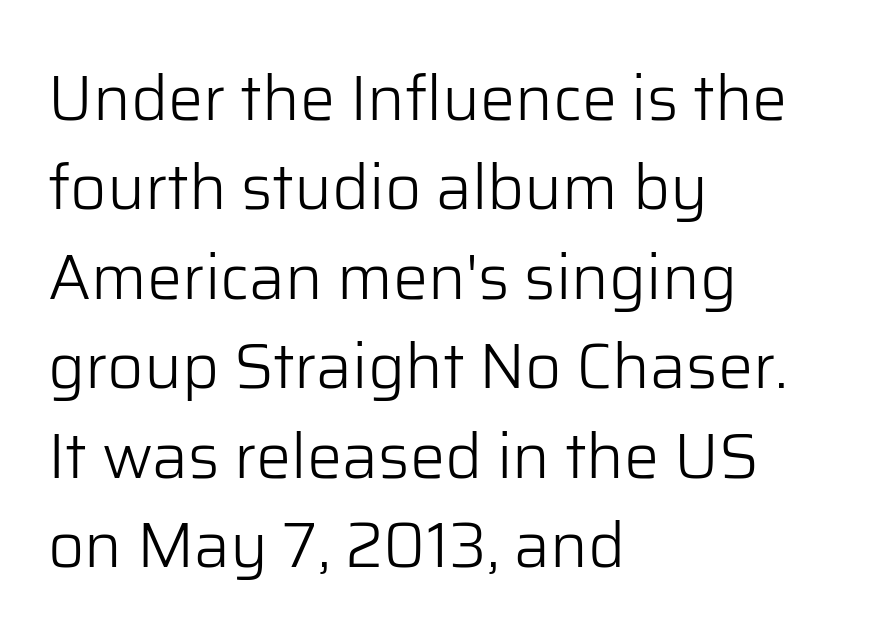
{"serif": "no", "italic": "no", "bold": "no", "weight": "light", "width": "normal", "stroke_contrast": "low", "x_height": "medium", "monospaced": "no", "underline": "no", "align": "left", "line_spacing": "normal", "line_spacing_ratio": 1.42, "letter_spacing": "normal", "letter_spacing_em": 0.0, "glyph_px": 63}
